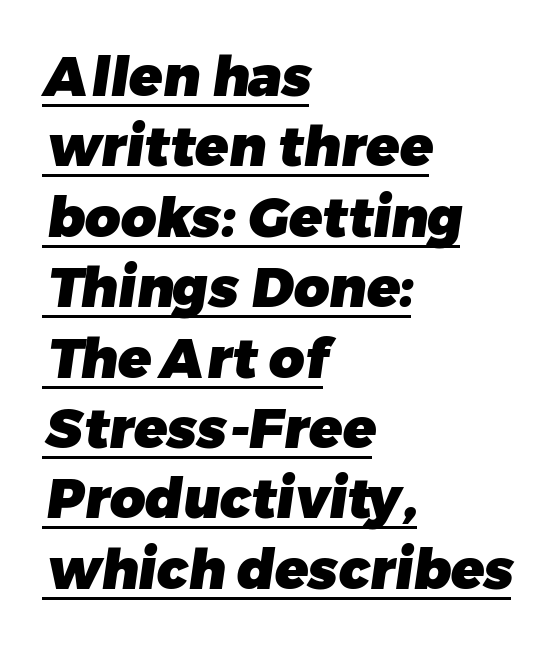
Compared with an ordinary text face, these strokes are far heavier — a full bold. The letters carry no serifs — their stems end cleanly without finishing strokes. Horizontally, the lines are justified to the leading edge only. Students, note that the glyphs here touch the page at normal intervals.
